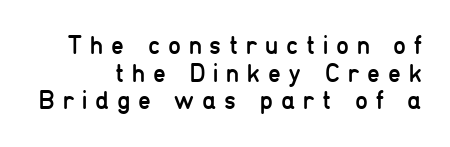
Q: Is the text bold? A: No.
Q: Is the text italic (slanted)? A: No, it is upright.
Q: Is the text underlined? A: No.
Q: Is the spacing between letters normal or unusually wide? A: Unusually wide.
Q: Is the spacing between lines tight, normal or loose? A: Tight.
